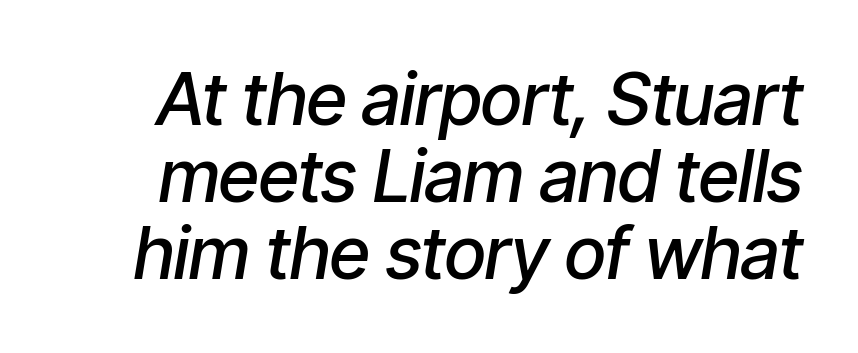
Quick note: italic. A bit beefed up — I'd call it semibold rather than bold. Unmarked baselines from the first word to the last. The rendering uses natural spacing where letterforms have individual widths. Letter spacing: default. Vertical spacing — tight.
